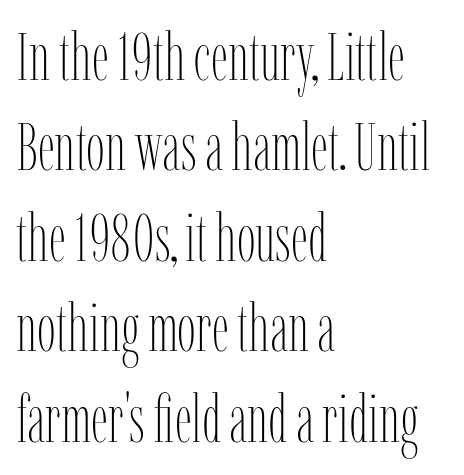
Horizontal bands of white between lines are of average thickness. The lines are quadded left. You could call the tracking neutral — neither tight nor loose. This sample has the flowing, uneven cadence of proportional lettering. Each row of text sits above clean, open space.
